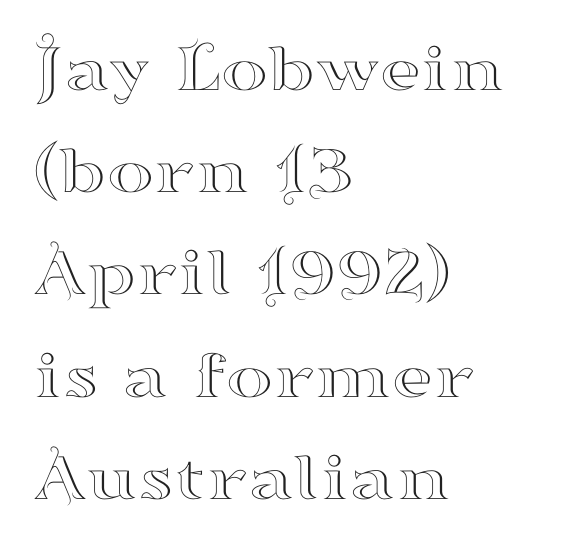
{"serif": "yes", "italic": "no", "width": "wide", "stroke_contrast": "high", "x_height": "small", "monospaced": "no", "underline": "no", "align": "left", "line_spacing": "normal", "line_spacing_ratio": 1.44, "letter_spacing": "normal", "letter_spacing_em": 0.0, "glyph_px": 71}
